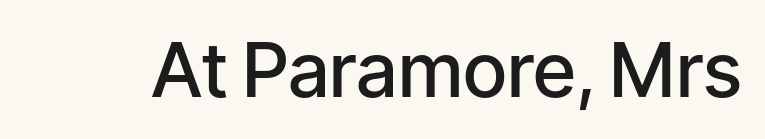
Spacing verdict: proportional, widths tailored to each character. A roman cut, with each character standing at attention. I'd describe the lettering as semibold — firm but not a full bold. In terms of letterspacing, this is plain default setting.
